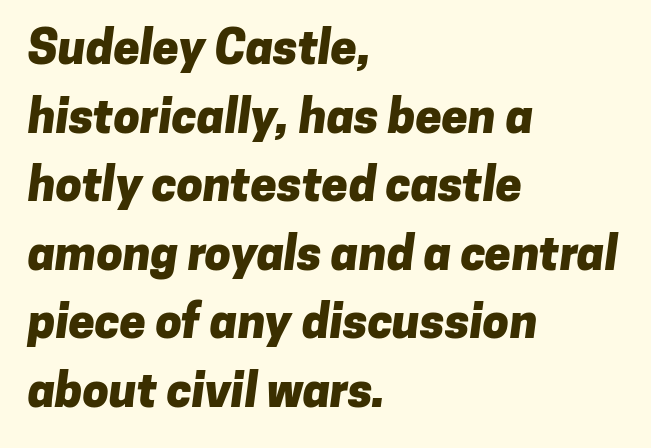
The image shows 47 px heavy sans-serif type; set left-aligned, normal line spacing (1.46x), normal letter spacing, not underlined; low stroke contrast and a medium x-height.
